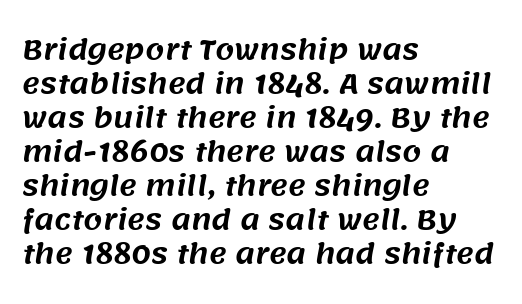
The image shows 27 px text type; set left-aligned, normal line spacing (1.26x), normal letter spacing, not underlined.
